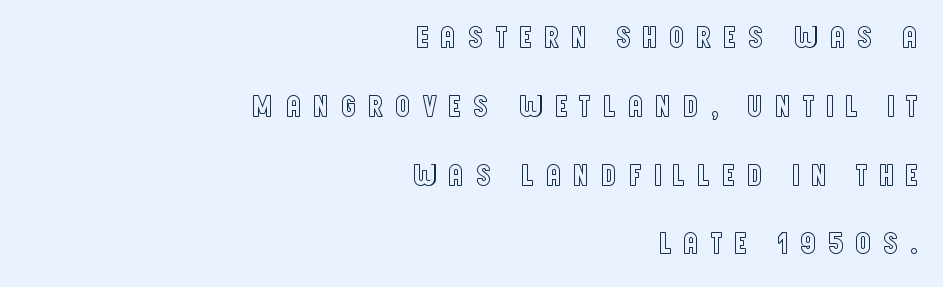
Q: Is the text italic (slanted)? A: No, it is upright.
Q: Is the text underlined? A: No.
Q: How is the paragraph aligned? A: Right-aligned.
Q: Is the spacing between letters normal or unusually wide? A: Unusually wide.
Q: Is the spacing between lines tight, normal or loose? A: Loose.
Q: Width (condensed, normal, or wide)? A: Condensed.
Q: x-height? A: Large.
Q: Monospaced? A: No.
